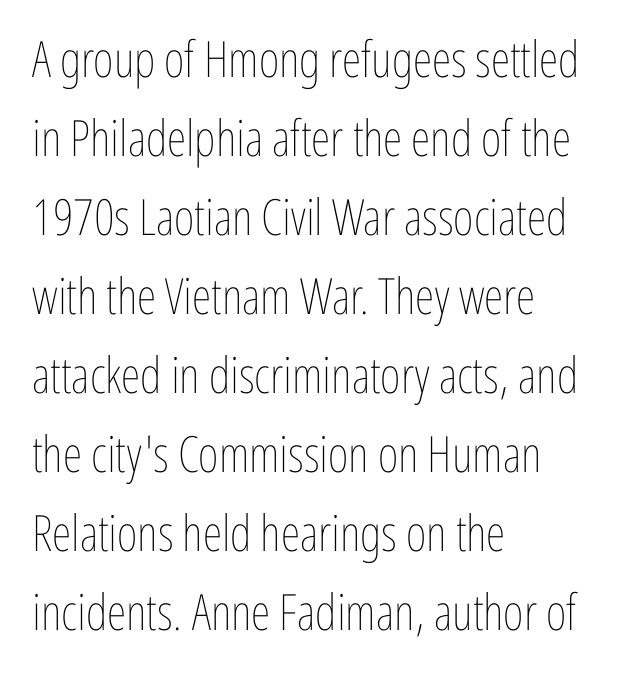
{"italic": "no", "bold": "no", "weight": "thin", "width": "condensed", "stroke_contrast": "low", "x_height": "medium", "monospaced": "no", "underline": "no", "align": "left", "line_spacing": "normal", "line_spacing_ratio": 1.58, "letter_spacing": "normal", "letter_spacing_em": 0.0, "glyph_px": 50}
